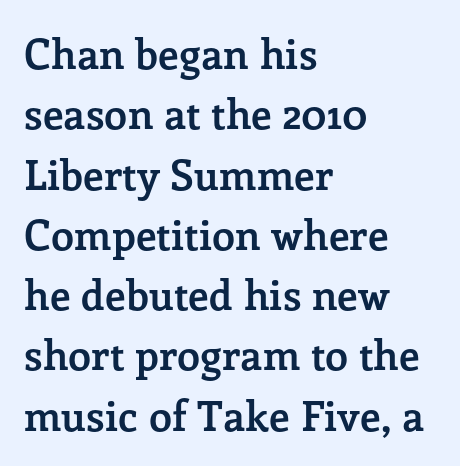
Varying glyph widths throughout — classic text-font behaviour. Observe the ordinary spacing: letters are neighbours, not strangers. Typeset ragged right — the left edge is the straight one. The font family rendered here belongs to the serif group. Compared with an ordinary text face, these strokes are far heavier — a full bold.
